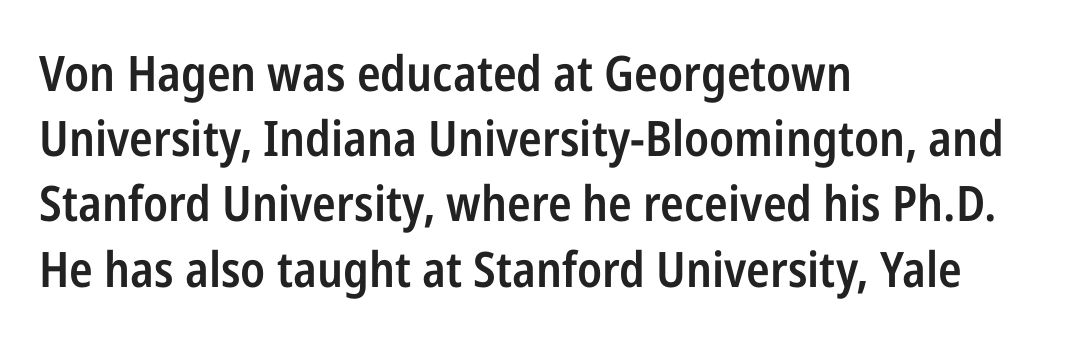
The image shows 49 px semibold, condensed sans-serif type, upright; set left-aligned, normal line spacing (1.33x), normal letter spacing, not underlined; low stroke contrast and a medium x-height.
